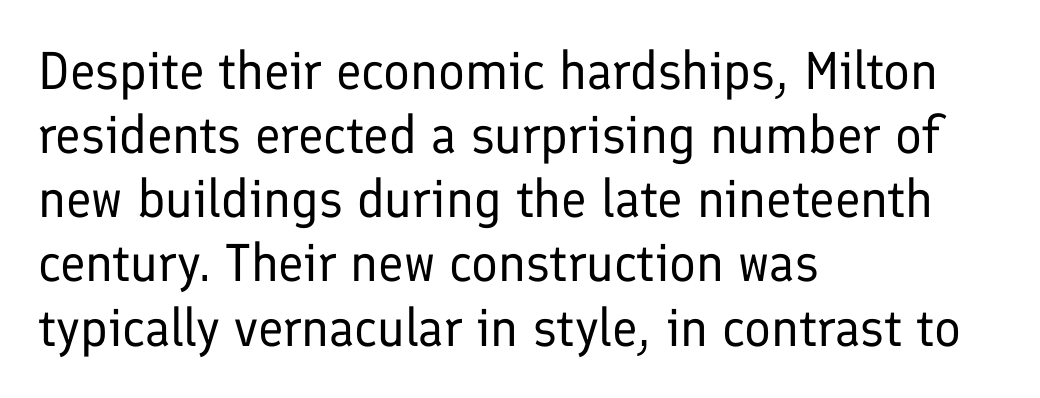
Q: Is the text bold? A: No.
Q: Is the text italic (slanted)? A: No, it is upright.
Q: Is the typeface a serif or a sans-serif typeface? A: Sans-serif.
Q: Is the text underlined? A: No.
Q: How is the paragraph aligned? A: Left-aligned.
Q: Is the spacing between letters normal or unusually wide? A: Normal.
Q: Width (condensed, normal, or wide)? A: Normal.
Q: Stroke contrast? A: Low.
Q: x-height? A: Medium.
Q: Monospaced? A: No.
